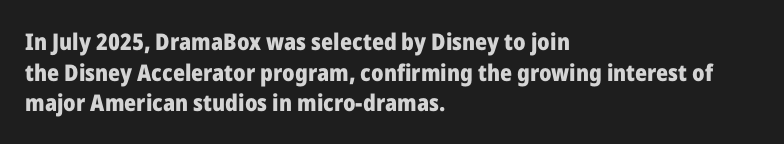
{"italic": "no", "bold": "yes", "underline": "no", "align": "left", "line_spacing": "normal", "line_spacing_ratio": 1.33, "letter_spacing": "normal", "letter_spacing_em": 0.0, "glyph_px": 23}
